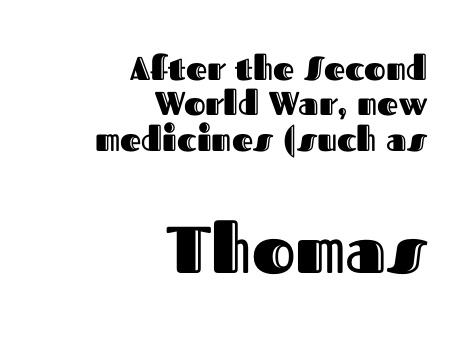
The image shows 66 px text type, upright; set right-aligned, tight line spacing (1.07x), normal letter spacing, not underlined; the second (bottom) block is 2.0x larger; a medium x-height.
